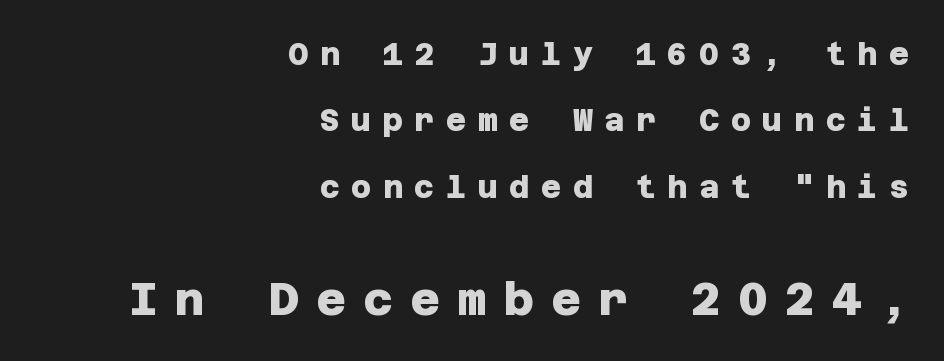
Is the block centered? No — it sits flush against the right margin. This rendering features lettering with no underline. Heavy-handed strokes throughout: this text is bold. The rendering inserts visible extra space after every character.
